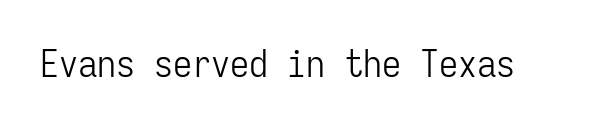
The image shows 38 px light, condensed sans-serif type, upright, monospaced; set normal letter spacing, not underlined; low stroke contrast and a medium x-height.
